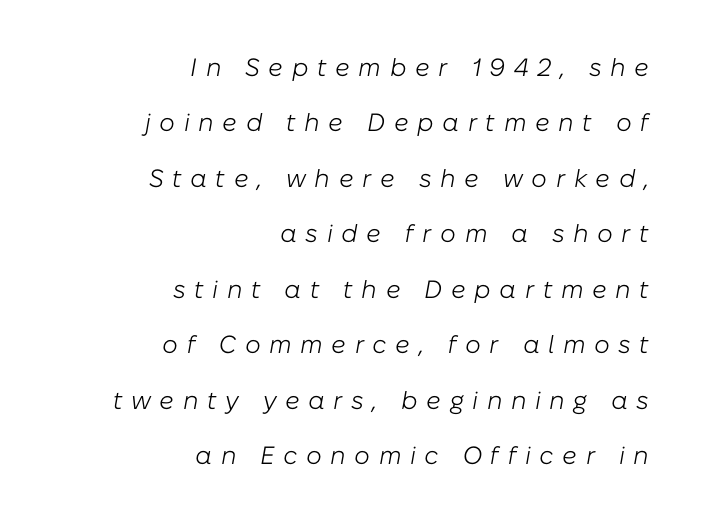
Q: Is the text bold? A: No.
Q: Is the text italic (slanted)? A: Yes, it leans right by about 10 degrees.
Q: Is the text underlined? A: No.
Q: How is the paragraph aligned? A: Right-aligned.
Q: Is the spacing between letters normal or unusually wide? A: Unusually wide.
Q: Is the spacing between lines tight, normal or loose? A: Loose.
